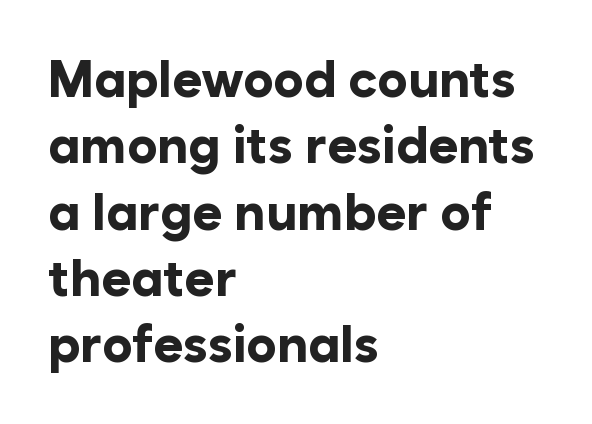
The image shows 51 px bold sans-serif type, upright; set left-aligned, normal line spacing (1.3x), normal letter spacing, not underlined; low stroke contrast and a medium x-height.
